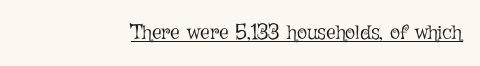
{"italic": "no", "bold": "no", "underline": "yes", "align": "right", "letter_spacing": "normal", "letter_spacing_em": 0.0, "glyph_px": 21}
